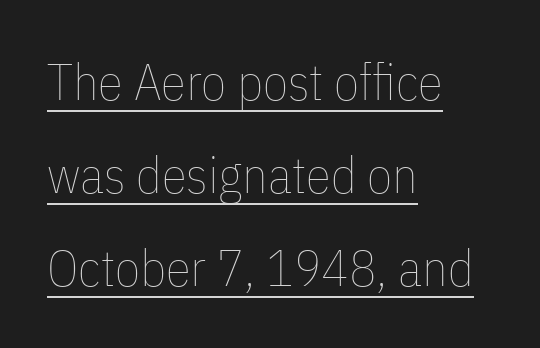
Q: Is the text bold? A: No.
Q: Is the text italic (slanted)? A: No, it is upright.
Q: Is the text underlined? A: Yes.
Q: How is the paragraph aligned? A: Left-aligned.
Q: Is the spacing between letters normal or unusually wide? A: Normal.
Q: Width (condensed, normal, or wide)? A: Condensed.
Q: Stroke contrast? A: Low.
Q: x-height? A: Medium.
Q: Monospaced? A: No.
